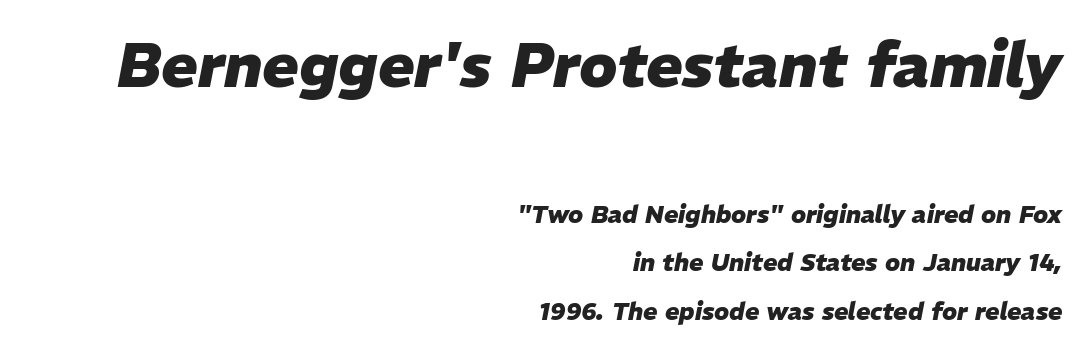
Descenders hang freely into open space. Words appear dense and cohesive because spacing is normal. Visually, the top section dominates because its glyphs are scaled up. Does the weight exceed regular? Yes, all the way to bold. A typesetter would call this proportional, since set widths differ per character. The glyphs look as if they've been sheared to an angle.
